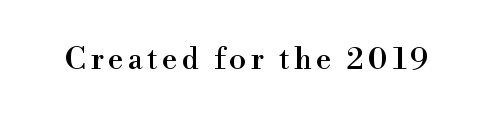
Q: Is the text italic (slanted)? A: No, it is upright.
Q: Is the typeface a serif or a sans-serif typeface? A: Serif.
Q: Is the text underlined? A: No.
Q: Width (condensed, normal, or wide)? A: Normal.
Q: Stroke contrast? A: High.
Q: x-height? A: Small.
Q: Monospaced? A: No.
